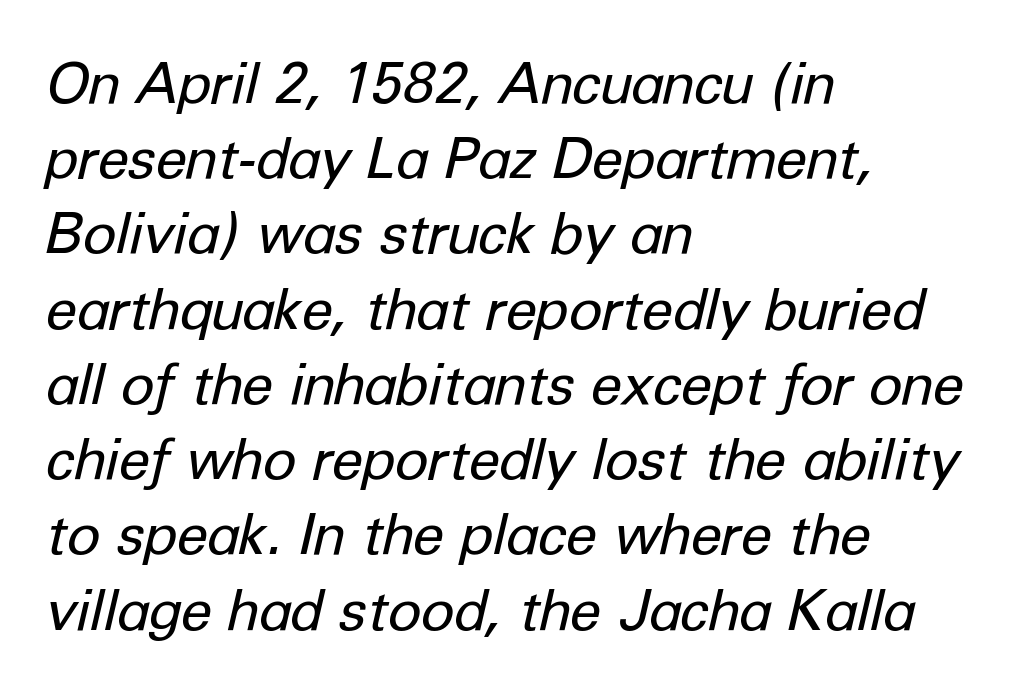
Q: Is the text bold? A: No.
Q: Is the text italic (slanted)? A: Yes, it leans right by about 12 degrees.
Q: Is the text underlined? A: No.
Q: How is the paragraph aligned? A: Left-aligned.
Q: Is the spacing between letters normal or unusually wide? A: Normal.
Q: Is the spacing between lines tight, normal or loose? A: Normal.
Q: Width (condensed, normal, or wide)? A: Normal.
Q: Stroke contrast? A: Low.
Q: x-height? A: Medium.
Q: Monospaced? A: No.
